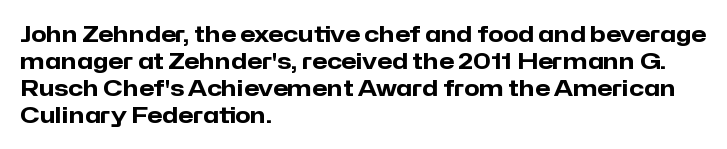
{"italic": "no", "bold": "yes", "underline": "no", "align": "left", "line_spacing_ratio": 1.22, "letter_spacing": "normal", "letter_spacing_em": 0.0, "glyph_px": 22}
